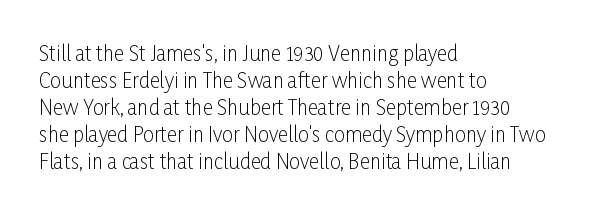
This sample uses an upright cut, with every glyph sitting square on the baseline. Reading down the column, the eye jumps a familiar distance to each next line. The horizontal fit of the characters is conventional and even. This is not heavy type; no bold has been used.
